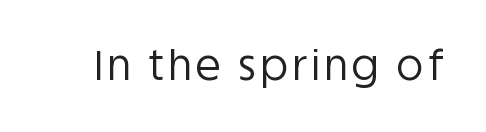
Q: Is the text bold? A: No.
Q: Is the text italic (slanted)? A: No, it is upright.
Q: Is the typeface a serif or a sans-serif typeface? A: Sans-serif.
Q: Is the text underlined? A: No.
Q: Width (condensed, normal, or wide)? A: Normal.
Q: Stroke contrast? A: Low.
Q: x-height? A: Large.
Q: Monospaced? A: No.
